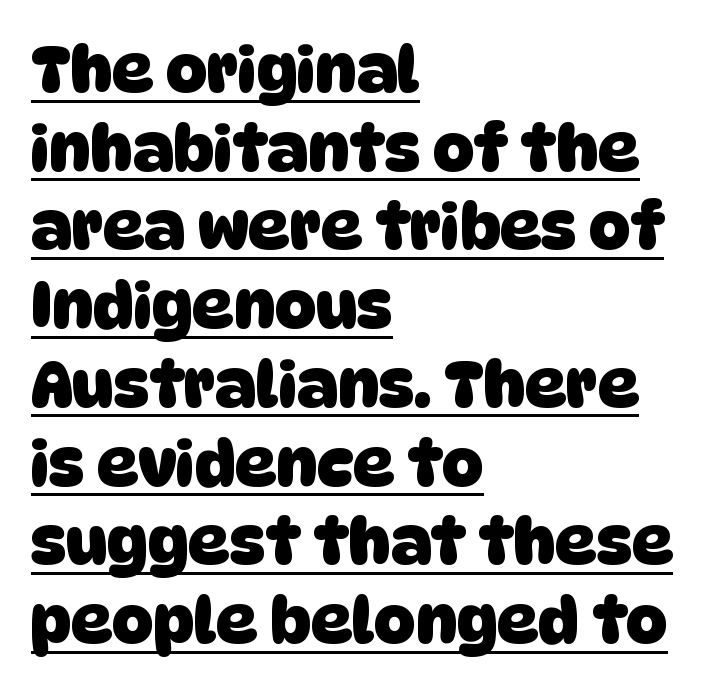
{"serif": "no", "bold": "yes", "weight": "heavy", "width": "normal", "stroke_contrast": "low", "x_height": "large", "monospaced": "no", "underline": "yes", "align": "left", "line_spacing_ratio": 1.23, "letter_spacing": "normal", "letter_spacing_em": 0.0, "glyph_px": 64}
